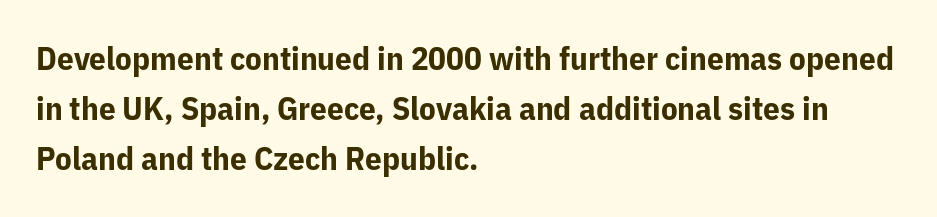
The image shows 33 px bold sans-serif type, upright; set left-aligned, normal line spacing (1.52x), normal letter spacing, not underlined; low stroke contrast and a medium x-height.
